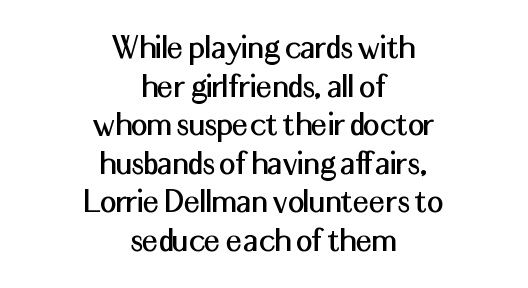
Q: Is the text italic (slanted)? A: No, it is upright.
Q: Is the typeface a serif or a sans-serif typeface? A: Sans-serif.
Q: Is the text underlined? A: No.
Q: How is the paragraph aligned? A: Centered.
Q: Is the spacing between letters normal or unusually wide? A: Normal.
Q: Is the spacing between lines tight, normal or loose? A: Tight.
Q: Width (condensed, normal, or wide)? A: Normal.
Q: Stroke contrast? A: Medium.
Q: x-height? A: Medium.
Q: Monospaced? A: No.
